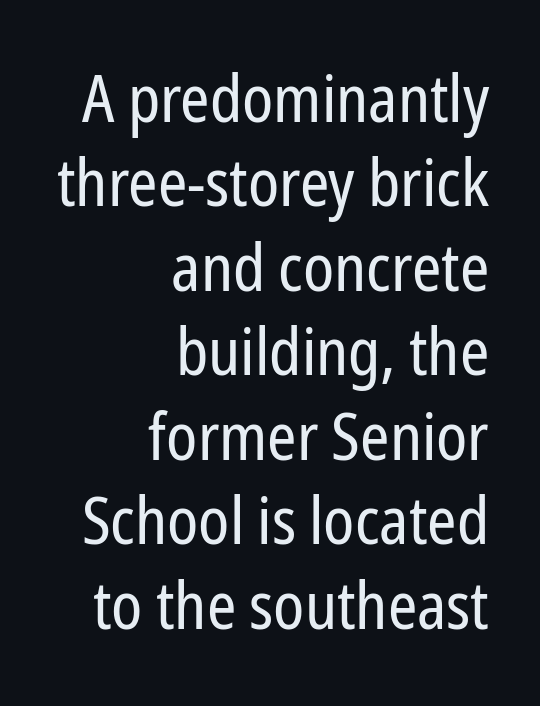
{"serif": "no", "italic": "no", "bold": "no", "weight": "regular", "width": "condensed", "stroke_contrast": "low", "x_height": "medium", "monospaced": "no", "underline": "no", "align": "right", "line_spacing": "normal", "line_spacing_ratio": 1.28, "letter_spacing": "normal", "letter_spacing_em": 0.0, "glyph_px": 66}
